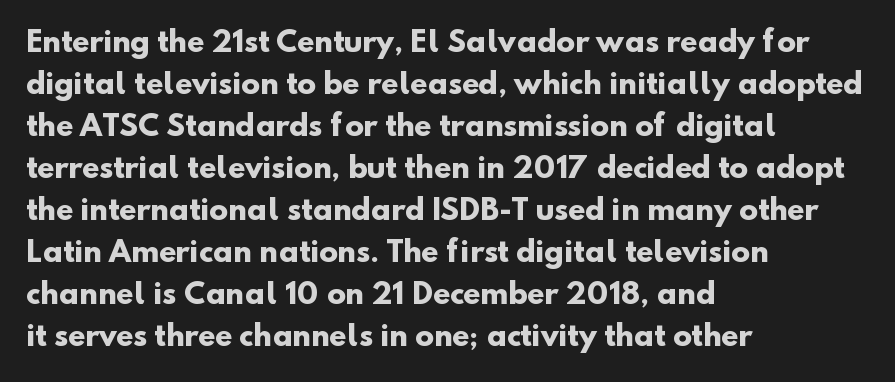
{"serif": "no", "bold": "yes", "weight": "heavy", "width": "normal", "stroke_contrast": "low", "x_height": "small", "monospaced": "no", "underline": "no", "align": "left", "line_spacing": "normal", "line_spacing_ratio": 1.5, "letter_spacing": "normal", "letter_spacing_em": 0.0, "glyph_px": 28}
